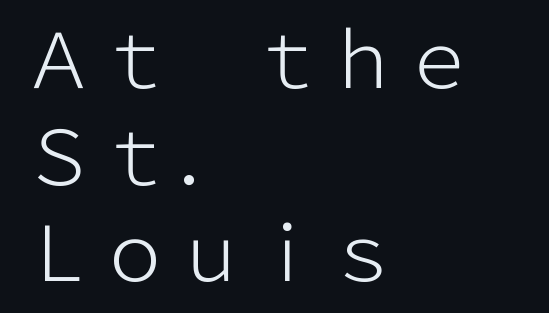
This rendering leaves character spacing at its baseline value. Characters remain perfectly vertical along every line. In terms of letterform style, serifs are entirely absent. No chunkiness to these letters — they're not bold. Reading down the block, your eye returns to a fixed left position each line. Descender tails drop into unmarked territory.
